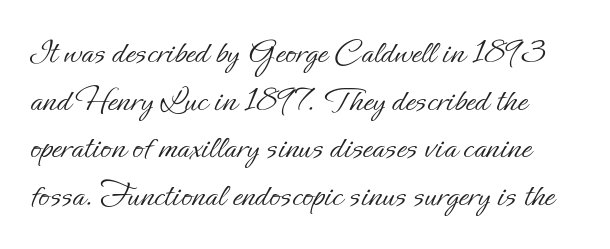
{"bold": "no", "weight": "light", "width": "normal", "stroke_contrast": "low", "x_height": "small", "monospaced": "no", "underline": "no", "align": "left", "line_spacing": "normal", "line_spacing_ratio": 1.32, "letter_spacing": "normal", "letter_spacing_em": 0.0, "glyph_px": 36}
